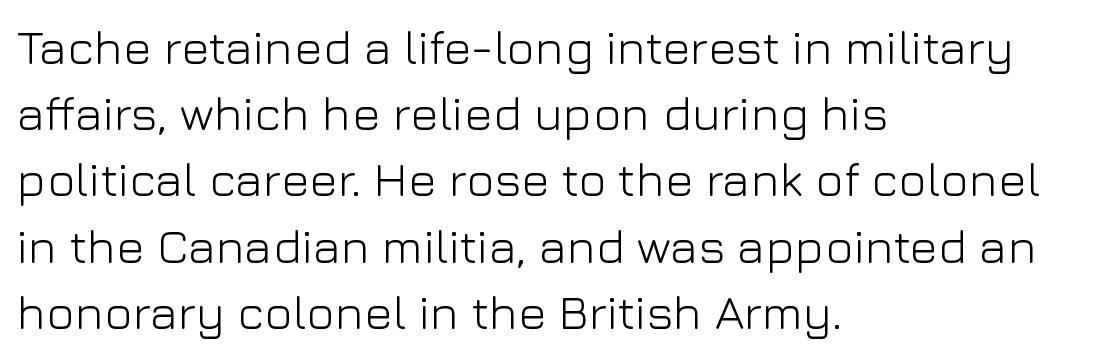
Q: Is the text bold? A: No.
Q: Is the text italic (slanted)? A: No, it is upright.
Q: Is the typeface a serif or a sans-serif typeface? A: Sans-serif.
Q: Is the text underlined? A: No.
Q: How is the paragraph aligned? A: Left-aligned.
Q: Is the spacing between letters normal or unusually wide? A: Normal.
Q: Is the spacing between lines tight, normal or loose? A: Normal.
Q: Width (condensed, normal, or wide)? A: Normal.
Q: Stroke contrast? A: Low.
Q: x-height? A: Medium.
Q: Monospaced? A: No.
